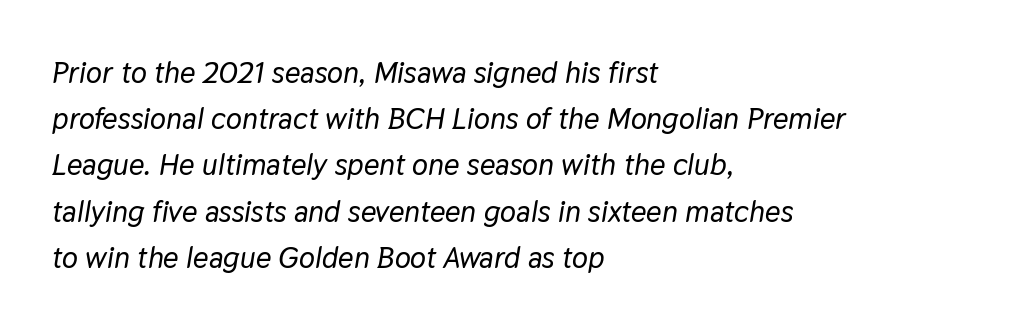
There is no visible air inserted between adjacent glyphs. The area under the type is left untouched. What's the leading like? Ordinary, nothing unusual. The glyphs look as if they've been sheared to an angle. The lines are quadded left. These lines are rendered in a variable-pitch font.
